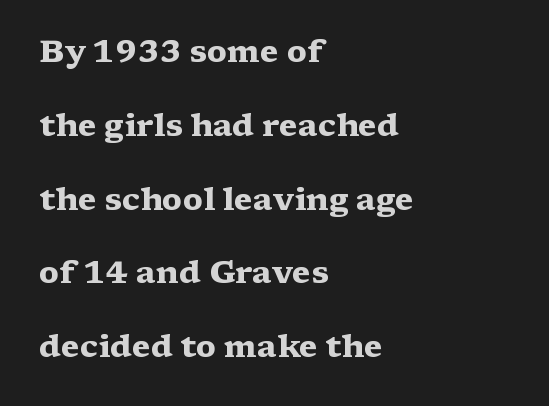
{"serif": "yes", "italic": "no", "bold": "yes", "weight": "heavy", "width": "wide", "stroke_contrast": "medium", "x_height": "medium", "monospaced": "no", "underline": "no", "align": "left", "line_spacing": "loose", "line_spacing_ratio": 2.38, "letter_spacing": "normal", "letter_spacing_em": 0.0, "glyph_px": 31}
